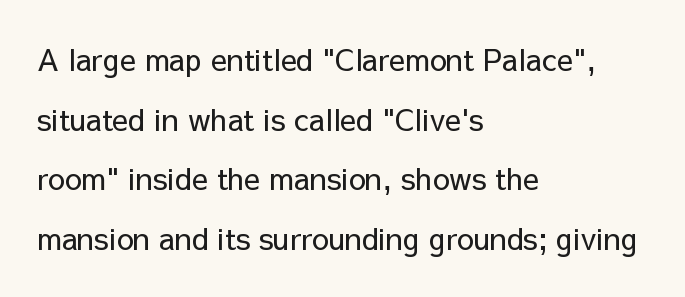
Q: Is the text bold? A: No.
Q: Is the text italic (slanted)? A: No, it is upright.
Q: Is the typeface a serif or a sans-serif typeface? A: Sans-serif.
Q: Is the text underlined? A: No.
Q: How is the paragraph aligned? A: Left-aligned.
Q: Is the spacing between letters normal or unusually wide? A: Normal.
Q: Is the spacing between lines tight, normal or loose? A: Loose.
Q: Width (condensed, normal, or wide)? A: Normal.
Q: Stroke contrast? A: Low.
Q: x-height? A: Medium.
Q: Monospaced? A: No.
